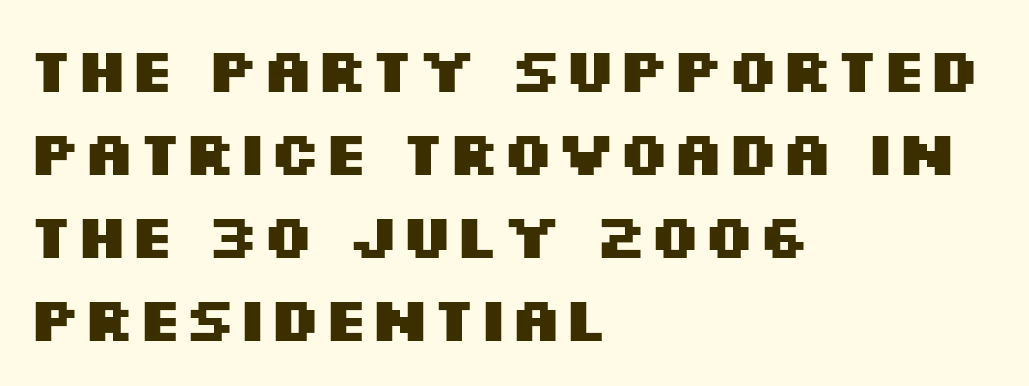
The image shows 62 px heavy, wide sans-serif type, upright; set left-aligned, normal line spacing (1.34x), normal letter spacing, not underlined; medium stroke contrast and a large x-height.
